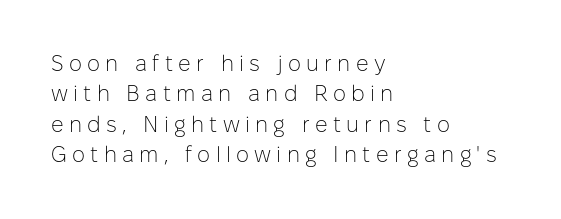
Observe the wide spacing: letters keep a clear distance from each other. The passage is arranged the way most books set body copy — flush left. If you drew a line through each stem, it would be perfectly vertical. The lines sit at an ordinary, default distance from one another. Think standard paragraph weight, or any step lighter than that.
